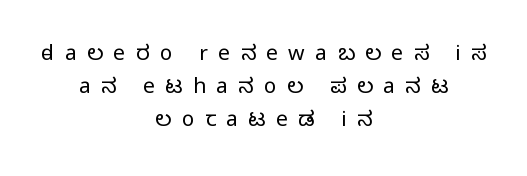
The image shows 21 px text type, upright; set centered, normal line spacing (1.58x), unusually wide letter spacing (+0.5 em), not underlined.
